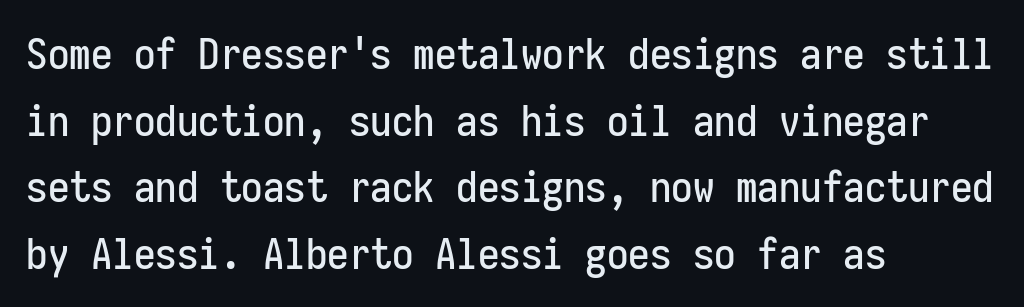
Q: Is the text italic (slanted)? A: No, it is upright.
Q: Is the typeface a serif or a sans-serif typeface? A: Sans-serif.
Q: Is the text underlined? A: No.
Q: How is the paragraph aligned? A: Left-aligned.
Q: Is the spacing between letters normal or unusually wide? A: Normal.
Q: Is the spacing between lines tight, normal or loose? A: Normal.
Q: Width (condensed, normal, or wide)? A: Condensed.
Q: Stroke contrast? A: Low.
Q: x-height? A: Medium.
Q: Monospaced? A: Yes.
